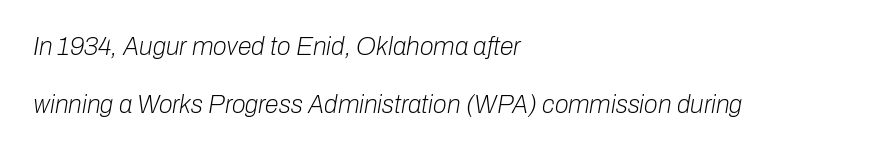
The image shows 25 px text type, italic (leaning right); set left-aligned, loose line spacing (2.33x), normal letter spacing, not underlined.
